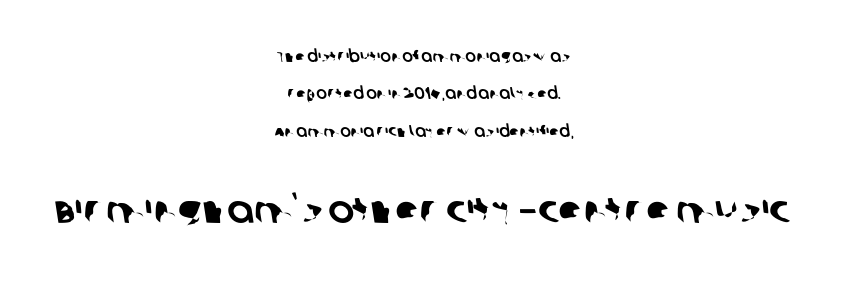
Visually, the bottom section dominates because its glyphs are scaled up. What kind of face is this? One without serifs — a sans. Teacher's note: observe the equal gaps on both sides — that is centered alignment. The space directly below the letters is spotless. Each letter keeps its own natural width here, so spacing adapts to shape.
